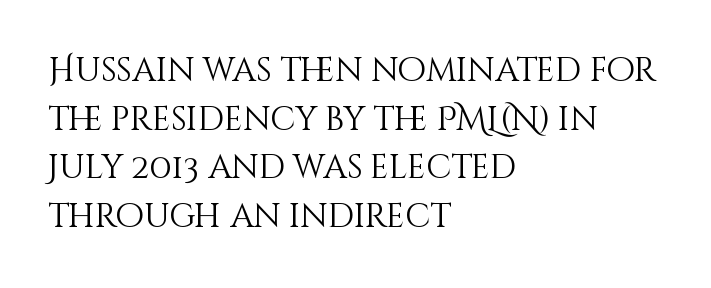
Q: Is the text bold? A: No.
Q: Is the text italic (slanted)? A: No, it is upright.
Q: Is the text underlined? A: No.
Q: How is the paragraph aligned? A: Left-aligned.
Q: Is the spacing between letters normal or unusually wide? A: Normal.
Q: Is the spacing between lines tight, normal or loose? A: Normal.
Q: Width (condensed, normal, or wide)? A: Normal.
Q: Stroke contrast? A: Medium.
Q: x-height? A: Large.
Q: Monospaced? A: No.
